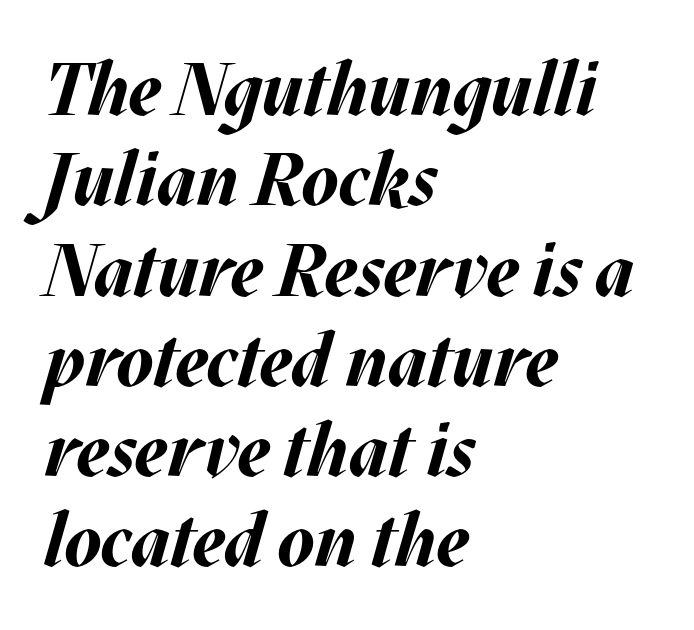
The image shows 74 px bold type, italic (leaning right); set left-aligned, line spacing 1.22x, normal letter spacing, not underlined; medium stroke contrast and a large x-height.
